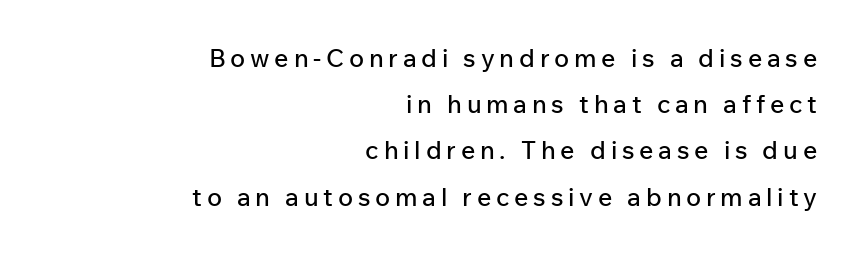
Q: Is the text italic (slanted)? A: No, it is upright.
Q: Is the text underlined? A: No.
Q: How is the paragraph aligned? A: Right-aligned.
